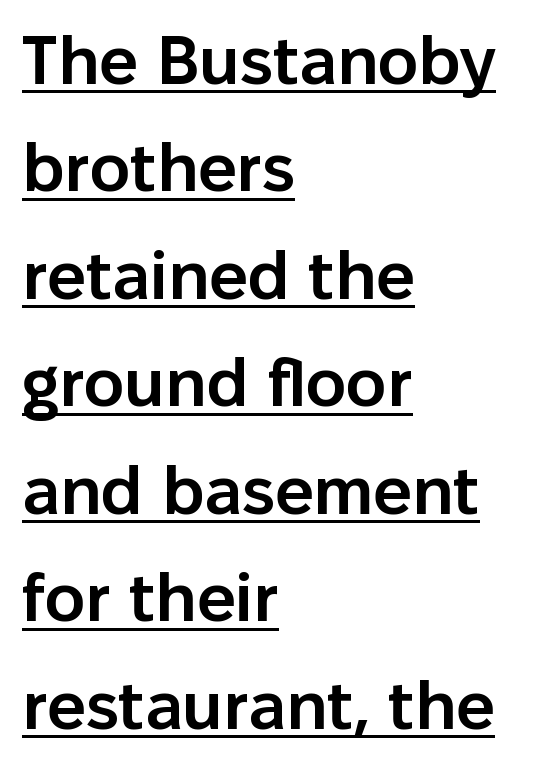
Q: Is the text bold? A: Semi-bold.
Q: Is the text italic (slanted)? A: No, it is upright.
Q: Is the typeface a serif or a sans-serif typeface? A: Sans-serif.
Q: Is the text underlined? A: Yes.
Q: How is the paragraph aligned? A: Left-aligned.
Q: Is the spacing between letters normal or unusually wide? A: Normal.
Q: Is the spacing between lines tight, normal or loose? A: Normal.
Q: Width (condensed, normal, or wide)? A: Normal.
Q: Stroke contrast? A: Low.
Q: x-height? A: Medium.
Q: Monospaced? A: No.
